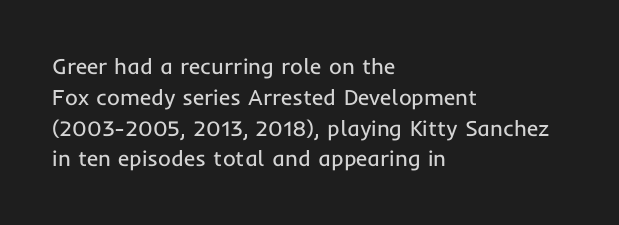
{"italic": "no", "bold": "no", "underline": "no", "align": "left", "line_spacing": "normal", "line_spacing_ratio": 1.4, "letter_spacing": "normal", "letter_spacing_em": 0.0, "glyph_px": 22}
